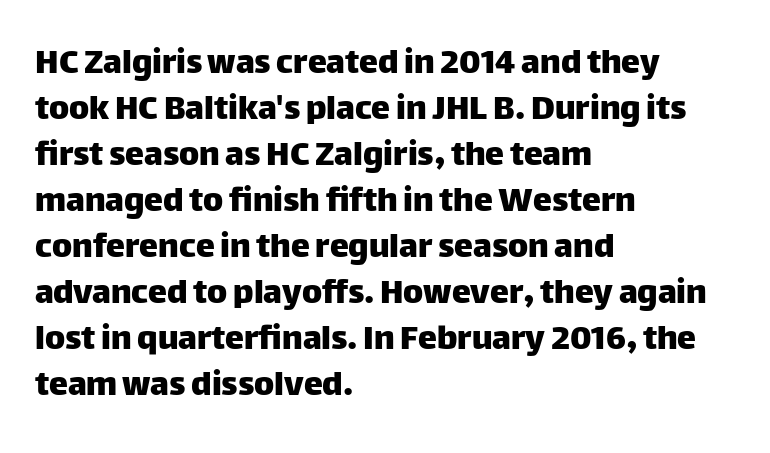
Is this a fixed-width face? No — the glyphs have proportional, varying widths. The characters display no serif detailing; their extremities are plain. Here the glyphs are tracked normally, forming tight word shapes. Italic? Not at all — the glyphs are vertical.
